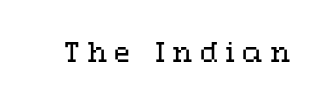
{"italic": "no", "bold": "no", "underline": "no", "letter_spacing": "wide", "letter_spacing_em": 0.27, "glyph_px": 26}
